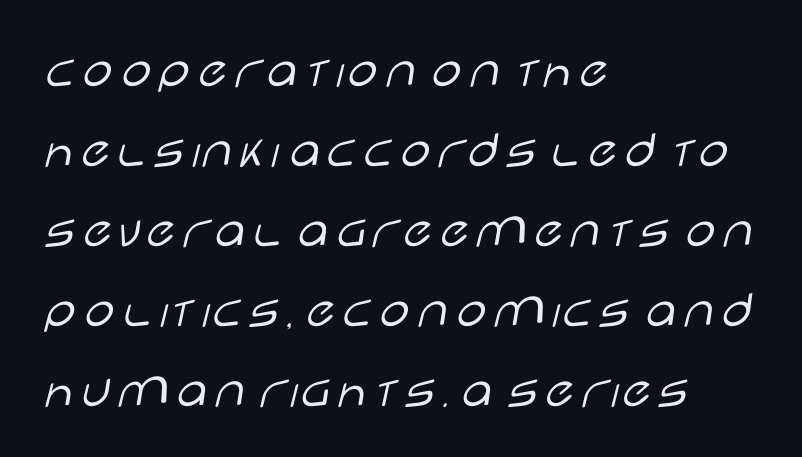
{"serif": "no", "bold": "no", "weight": "light", "width": "wide", "stroke_contrast": "low", "x_height": "large", "monospaced": "no", "underline": "no", "align": "left", "line_spacing": "normal", "line_spacing_ratio": 1.48, "letter_spacing": "normal", "letter_spacing_em": 0.0, "glyph_px": 54}
